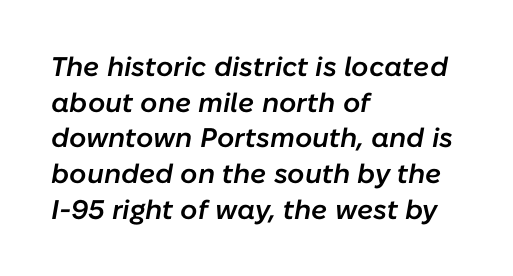
{"italic": "yes", "lean": "right", "slant_degrees": 10, "bold": "semi", "underline": "no", "align": "left", "line_spacing": "normal", "line_spacing_ratio": 1.32, "letter_spacing": "normal", "letter_spacing_em": 0.0, "glyph_px": 27}
